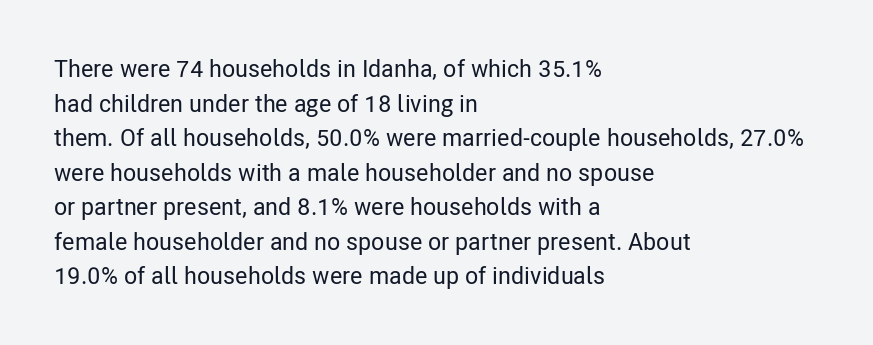
Q: Is the text italic (slanted)? A: No, it is upright.
Q: Is the text underlined? A: No.
Q: How is the paragraph aligned? A: Left-aligned.
Q: Is the spacing between letters normal or unusually wide? A: Normal.
Q: Is the spacing between lines tight, normal or loose? A: Normal.
